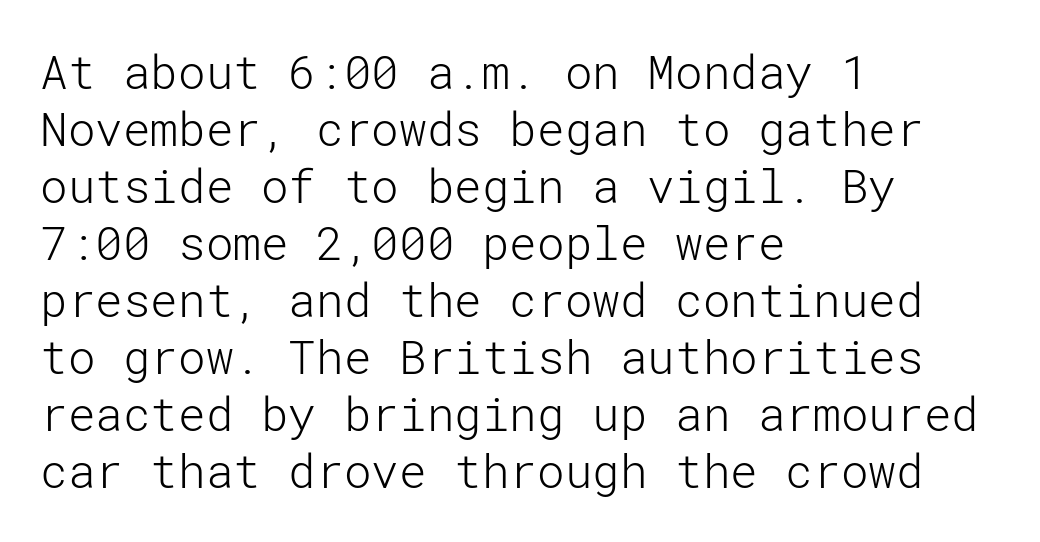
Q: Is the text bold? A: No.
Q: Is the text italic (slanted)? A: No, it is upright.
Q: Is the typeface a serif or a sans-serif typeface? A: Sans-serif.
Q: Is the text underlined? A: No.
Q: How is the paragraph aligned? A: Left-aligned.
Q: Is the spacing between letters normal or unusually wide? A: Normal.
Q: Width (condensed, normal, or wide)? A: Normal.
Q: Stroke contrast? A: Low.
Q: x-height? A: Medium.
